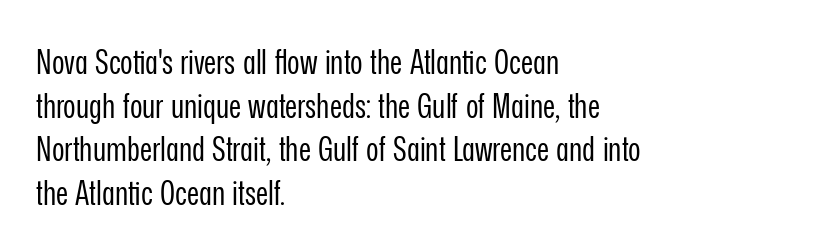
The image shows 34 px regular-weight, condensed sans-serif type, upright; set left-aligned, normal line spacing (1.28x), normal letter spacing, not underlined; low stroke contrast and a medium x-height.
